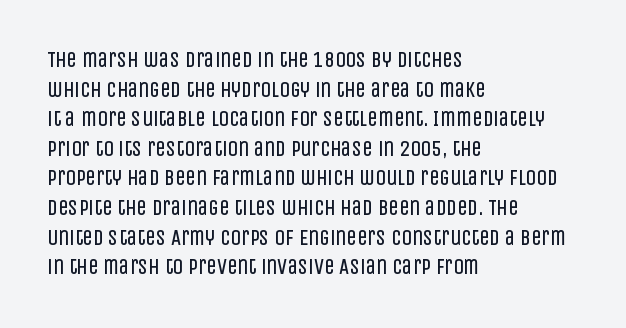
Quick note: underline off. Do the letters lean? They stand straight. The text block is weighted toward the left margin, trailing off unevenly rightward. This rendering leaves character spacing at its baseline value. Vertical spacing — default.
